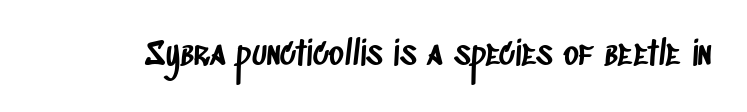
Descender tails drop into unmarked territory. Think of a printed novel: that variable character pitch is what you see here. Caption: standard tracking, unaltered. Note: no serifs on the glyphs.
